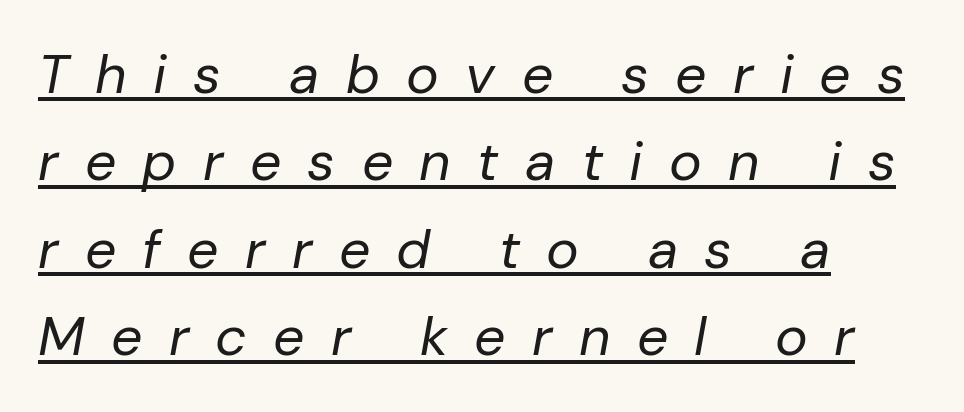
{"italic": "yes", "lean": "right", "slant_degrees": 10, "bold": "no", "weight": "regular", "width": "normal", "stroke_contrast": "low", "x_height": "medium", "monospaced": "no", "underline": "yes", "align": "left", "line_spacing": "normal", "line_spacing_ratio": 1.59, "letter_spacing": "wide", "letter_spacing_em": 0.48, "glyph_px": 55}
